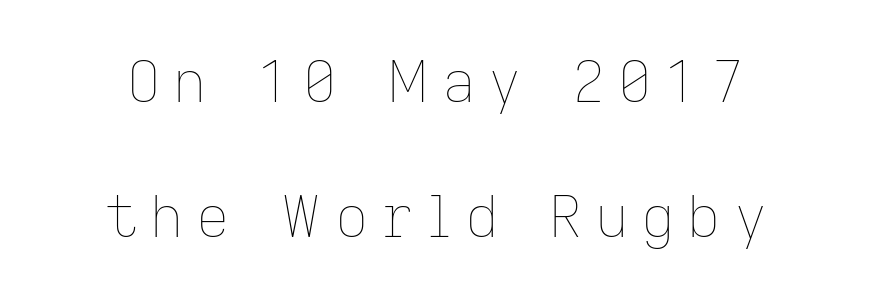
The image shows 58 px thin type, upright; set centered, loose line spacing (2.32x), unusually wide letter spacing (+0.22 em), not underlined; low stroke contrast and a medium x-height.
